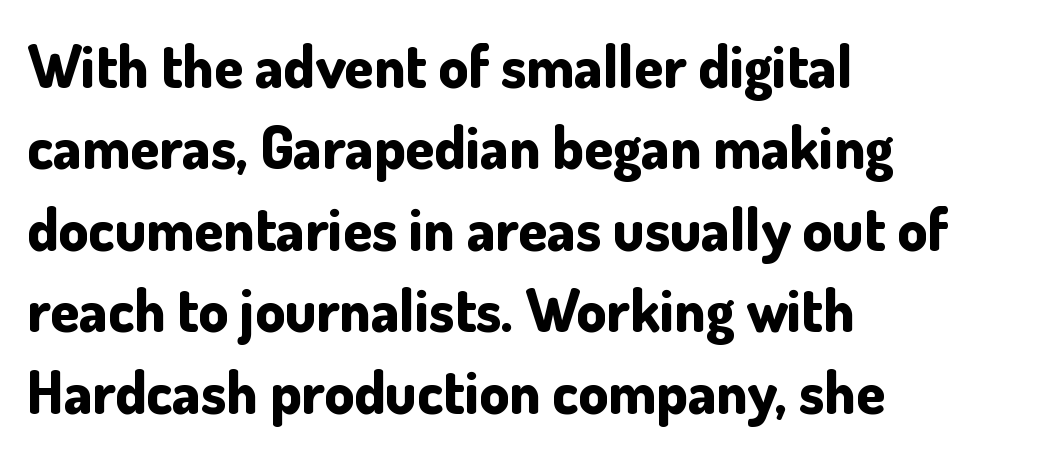
{"serif": "no", "italic": "no", "bold": "yes", "weight": "bold", "width": "normal", "stroke_contrast": "low", "x_height": "small", "monospaced": "no", "underline": "no", "align": "left", "line_spacing": "normal", "line_spacing_ratio": 1.38, "letter_spacing": "normal", "letter_spacing_em": 0.0, "glyph_px": 59}
